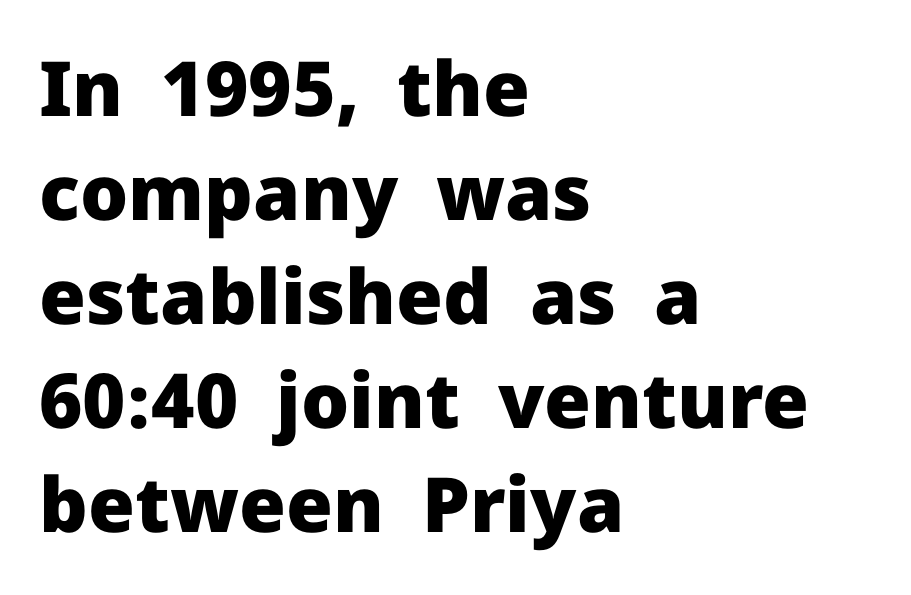
The characters display no serif detailing; their extremities are plain. The passage shown stacks its lines at a standard gap. Nothing unusual about the tracking: characters are spaced as the font intends. Do the characters align in a grid? No, the font is proportional. The rendering uses a bold face; every stroke is thick and dark.
